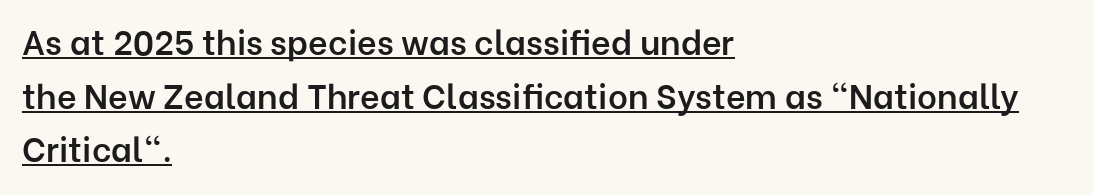
The image shows 34 px semibold sans-serif type, upright; set left-aligned, normal line spacing (1.58x), normal letter spacing, underlined; low stroke contrast and a medium x-height.
